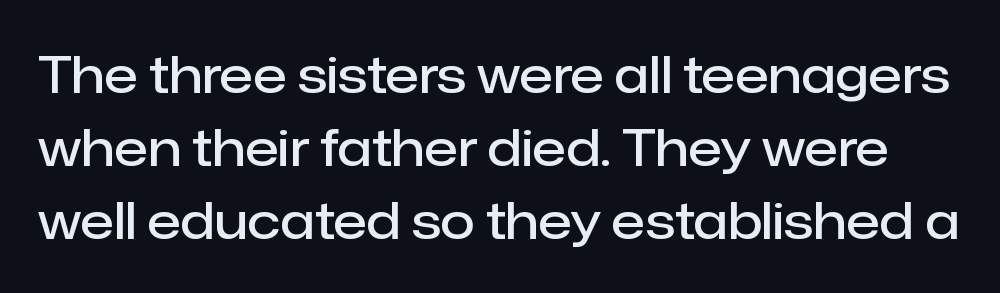
The image shows 50 px semibold sans-serif type, upright; set normal line spacing (1.46x), normal letter spacing, not underlined; low stroke contrast and a medium x-height.
